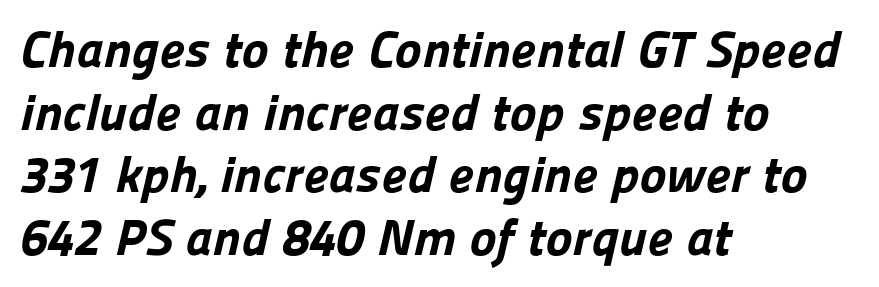
Q: Is the text bold? A: Yes.
Q: Is the typeface a serif or a sans-serif typeface? A: Sans-serif.
Q: Is the text underlined? A: No.
Q: How is the paragraph aligned? A: Left-aligned.
Q: Is the spacing between letters normal or unusually wide? A: Normal.
Q: Width (condensed, normal, or wide)? A: Normal.
Q: Stroke contrast? A: Low.
Q: x-height? A: Medium.
Q: Monospaced? A: No.
